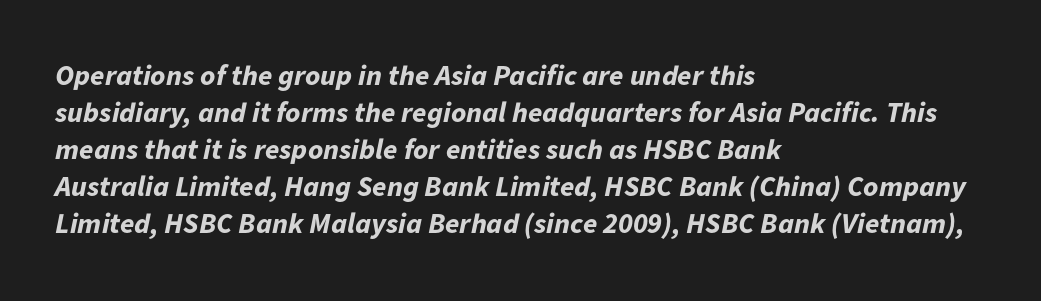
The image shows 29 px bold type, italic (leaning right); set left-aligned, normal line spacing (1.28x), normal letter spacing, not underlined; low stroke contrast and a medium x-height.
